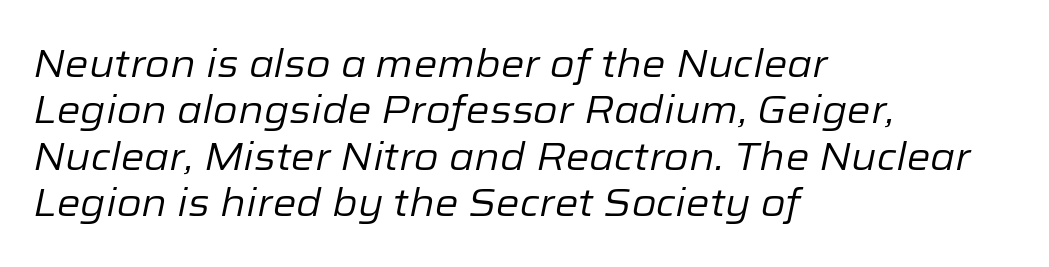
Q: Is the text bold? A: No.
Q: Is the text italic (slanted)? A: Yes, it leans right by about 12 degrees.
Q: Is the text underlined? A: No.
Q: How is the paragraph aligned? A: Left-aligned.
Q: Is the spacing between letters normal or unusually wide? A: Normal.
Q: Width (condensed, normal, or wide)? A: Normal.
Q: Stroke contrast? A: Low.
Q: x-height? A: Medium.
Q: Monospaced? A: No.
